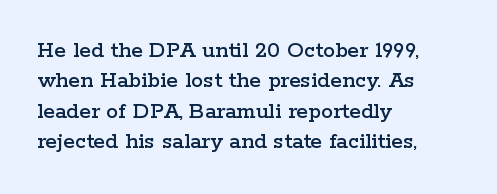
The image shows 24 px text type, upright; set left-aligned, normal line spacing (1.27x), normal letter spacing, not underlined.
